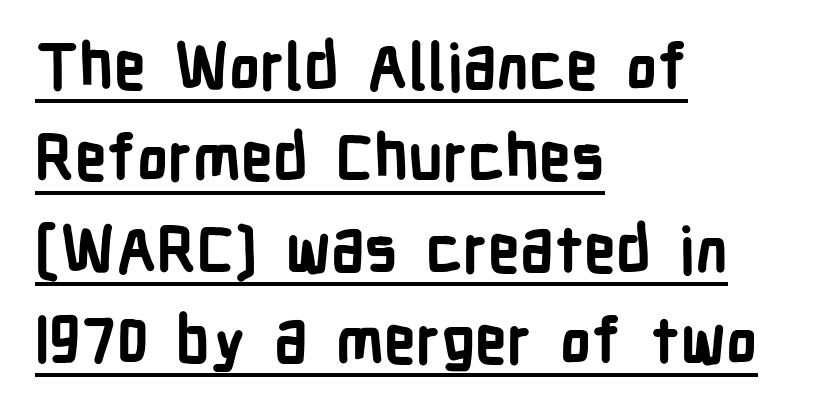
The image shows 63 px bold, condensed sans-serif type, upright; set left-aligned, normal line spacing (1.45x), normal letter spacing, underlined; low stroke contrast and a medium x-height.
